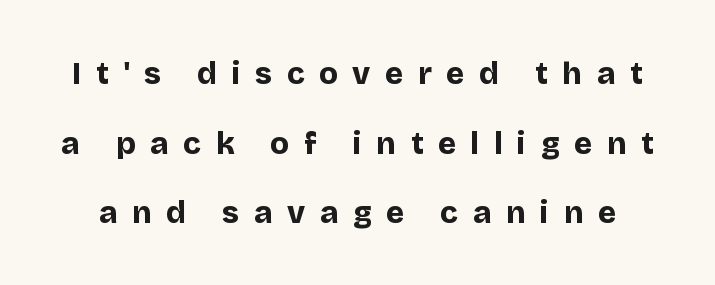
{"serif": "no", "italic": "no", "bold": "yes", "weight": "bold", "width": "normal", "stroke_contrast": "low", "x_height": "large", "monospaced": "no", "underline": "no", "line_spacing": "loose", "line_spacing_ratio": 2.25, "letter_spacing": "wide", "letter_spacing_em": 0.47, "glyph_px": 31}
